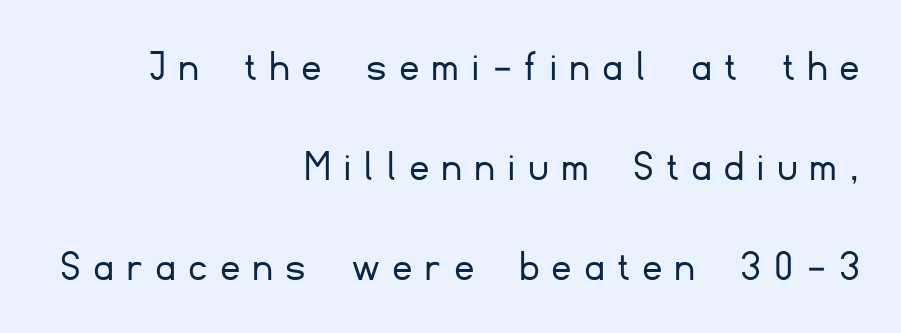
Q: Is the text bold? A: No.
Q: Is the text italic (slanted)? A: No, it is upright.
Q: Is the typeface a serif or a sans-serif typeface? A: Sans-serif.
Q: Is the text underlined? A: No.
Q: How is the paragraph aligned? A: Right-aligned.
Q: Is the spacing between letters normal or unusually wide? A: Unusually wide.
Q: Is the spacing between lines tight, normal or loose? A: Loose.
Q: Width (condensed, normal, or wide)? A: Normal.
Q: Stroke contrast? A: Low.
Q: x-height? A: Small.
Q: Monospaced? A: No.
